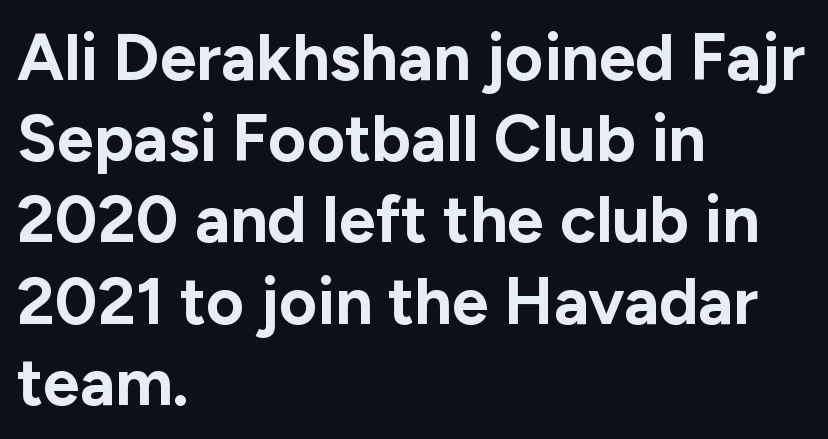
{"serif": "no", "italic": "no", "bold": "yes", "weight": "bold", "width": "normal", "stroke_contrast": "low", "x_height": "medium", "monospaced": "no", "underline": "no", "align": "left", "line_spacing_ratio": 1.23, "letter_spacing": "normal", "letter_spacing_em": 0.0, "glyph_px": 66}
